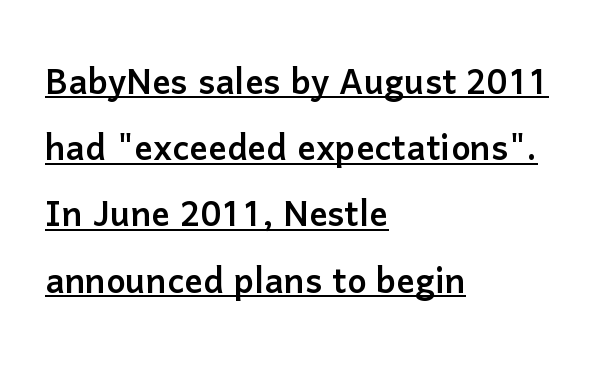
The image shows 46 px sans-serif type, upright; set left-aligned, normal line spacing (1.44x), normal letter spacing, underlined; low stroke contrast and a medium x-height.
